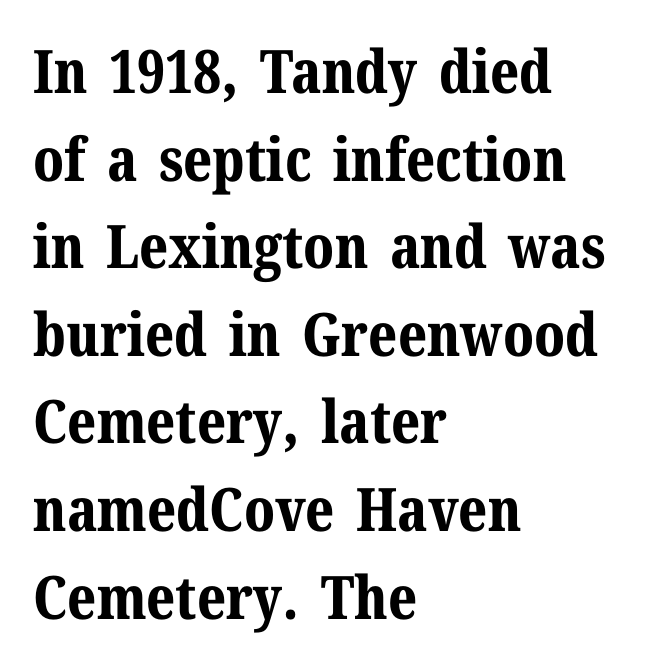
Lines of text with bare space underneath. Chunky letters — that's bold for sure. Leading: standard. Posture: vertical.
